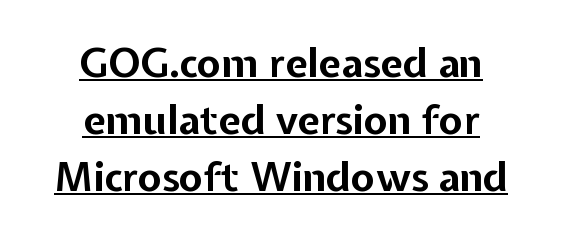
Q: Is the text bold? A: Yes.
Q: Is the text italic (slanted)? A: No, it is upright.
Q: Is the typeface a serif or a sans-serif typeface? A: Sans-serif.
Q: Is the text underlined? A: Yes.
Q: How is the paragraph aligned? A: Centered.
Q: Is the spacing between letters normal or unusually wide? A: Normal.
Q: Is the spacing between lines tight, normal or loose? A: Normal.
Q: Width (condensed, normal, or wide)? A: Normal.
Q: Stroke contrast? A: Low.
Q: x-height? A: Medium.
Q: Monospaced? A: No.
